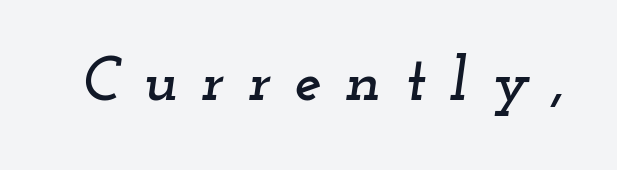
{"serif": "yes", "italic": "yes", "lean": "right", "slant_degrees": 12, "width": "wide", "stroke_contrast": "low", "x_height": "small", "monospaced": "no", "underline": "no", "letter_spacing": "wide", "letter_spacing_em": 0.39, "glyph_px": 61}
